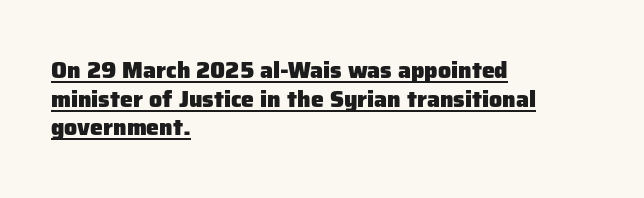
{"italic": "no", "bold": "yes", "underline": "yes", "align": "left", "line_spacing_ratio": 1.24, "letter_spacing": "normal", "letter_spacing_em": 0.0, "glyph_px": 23}
